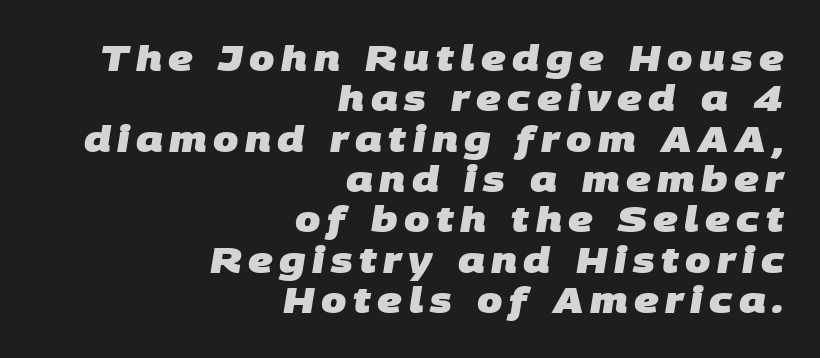
{"serif": "no", "bold": "yes", "weight": "heavy", "width": "normal", "stroke_contrast": "low", "x_height": "large", "monospaced": "no", "underline": "no", "align": "right", "line_spacing": "tight", "line_spacing_ratio": 1.12, "glyph_px": 36}
